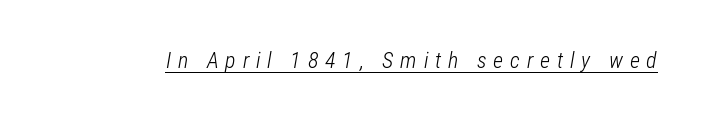
Q: Is the text bold? A: No.
Q: Is the text italic (slanted)? A: Yes, it leans right by about 12 degrees.
Q: Is the text underlined? A: Yes.
Q: Is the spacing between letters normal or unusually wide? A: Unusually wide.
